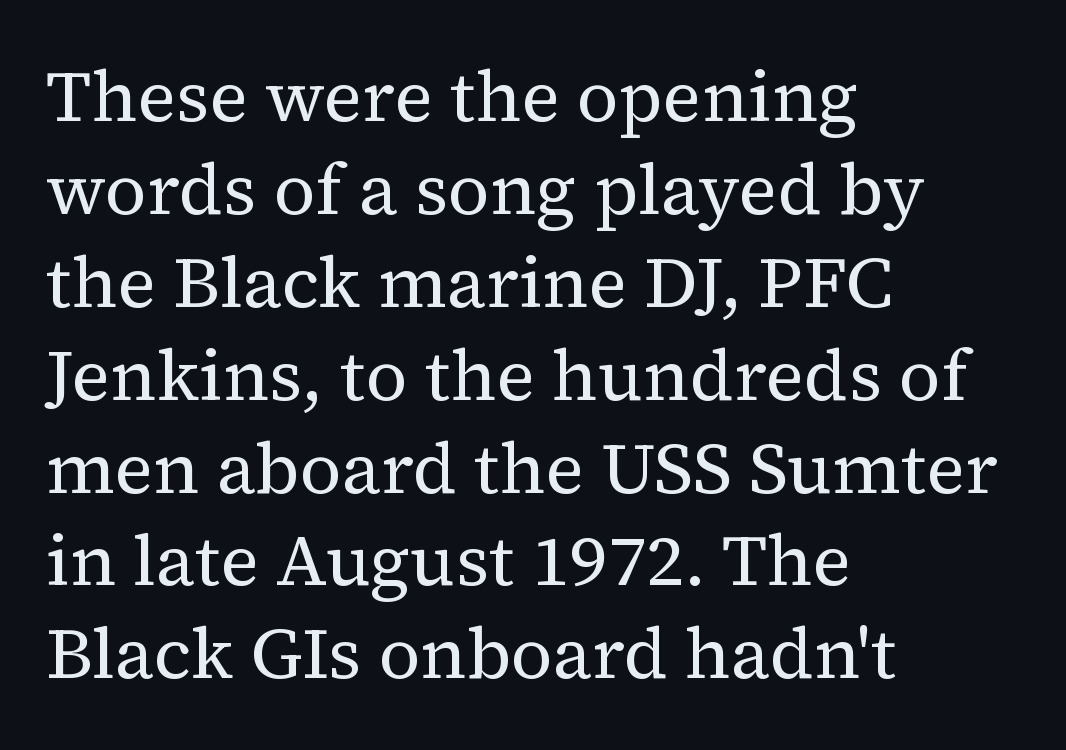
Proportional: the letters do not fall into vertical columns. Does the leading feel generous? No, just average. Casual observation: everything's shoved over to the left. Posture: vertical. Yep, those are serifs on the letters.
